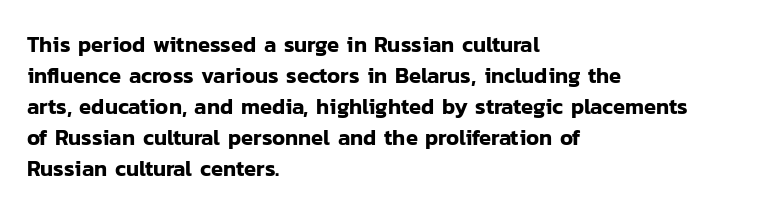
{"italic": "no", "underline": "no", "align": "left", "line_spacing": "normal", "line_spacing_ratio": 1.41, "letter_spacing": "normal", "letter_spacing_em": 0.0, "glyph_px": 22}
